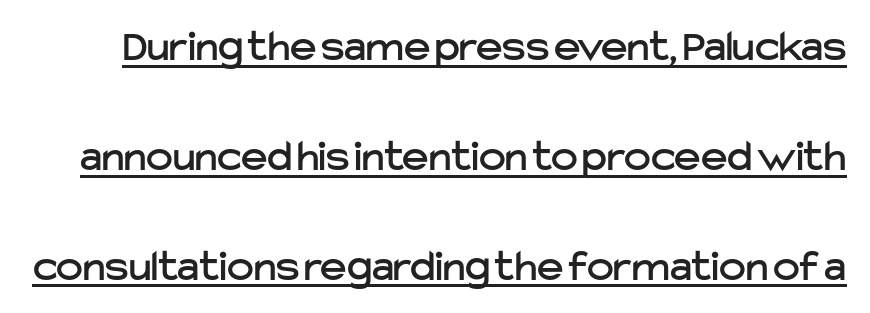
{"serif": "no", "italic": "no", "width": "normal", "stroke_contrast": "low", "x_height": "medium", "monospaced": "no", "underline": "yes", "line_spacing": "loose", "line_spacing_ratio": 2.44, "letter_spacing": "normal", "letter_spacing_em": 0.0, "glyph_px": 45}
